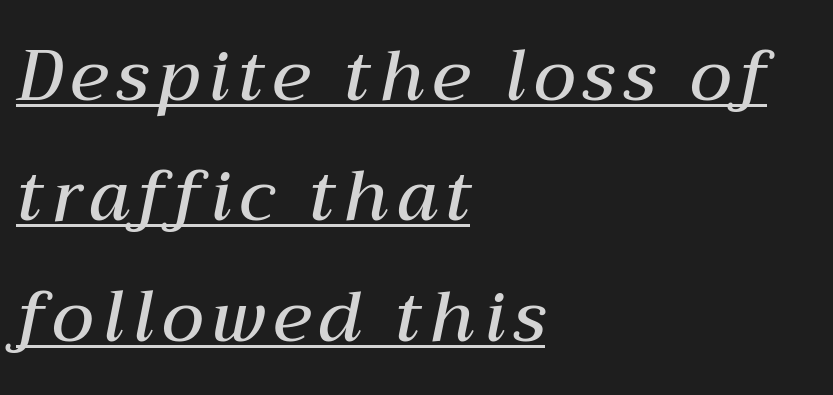
The image shows 70 px semibold type, italic (leaning right); set left-aligned, line spacing 1.72x, underlined; medium stroke contrast and a medium x-height.
